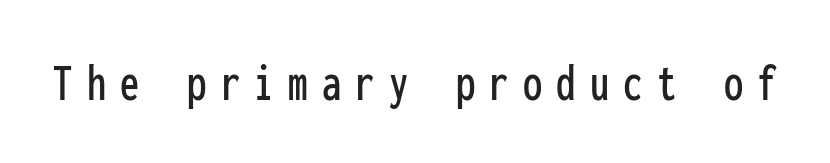
Q: Is the text italic (slanted)? A: No, it is upright.
Q: Is the typeface a serif or a sans-serif typeface? A: Sans-serif.
Q: Is the text underlined? A: No.
Q: Is the spacing between letters normal or unusually wide? A: Unusually wide.
Q: Width (condensed, normal, or wide)? A: Condensed.
Q: Stroke contrast? A: Low.
Q: x-height? A: Medium.
Q: Monospaced? A: Yes.
